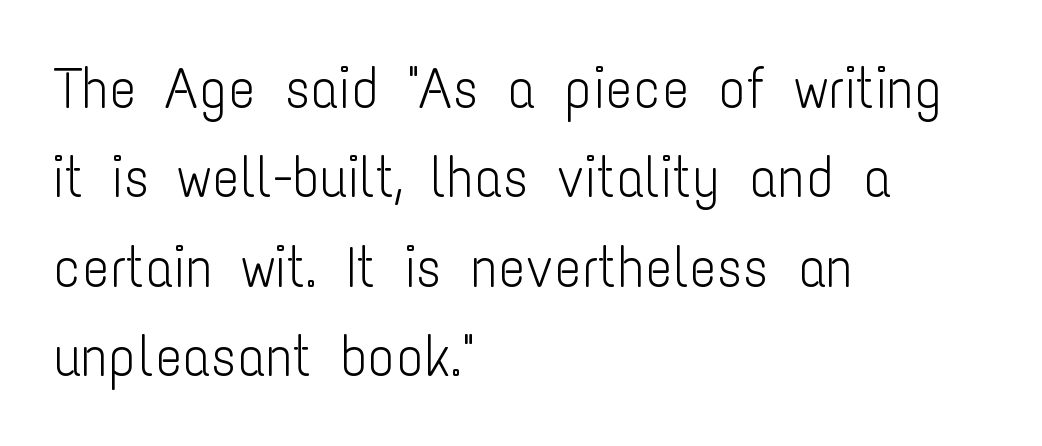
Character widths vary here, with narrow letters taking less room than wide ones. In terms of letterform style, serifs are entirely absent. The space directly below the letters is spotless. Is this a heavy cut? Hardly; it is regular or lighter.
